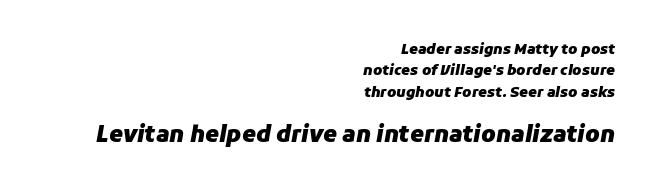
Tracking value appears to be zero — textbook default spacing. Check under the words: just untouched page. Honestly, the row spacing looks completely unremarkable. On the weight axis this lands at bold, roughly 700. These lines were composed using italics. Short and long lines alike share a common ending point at right.
